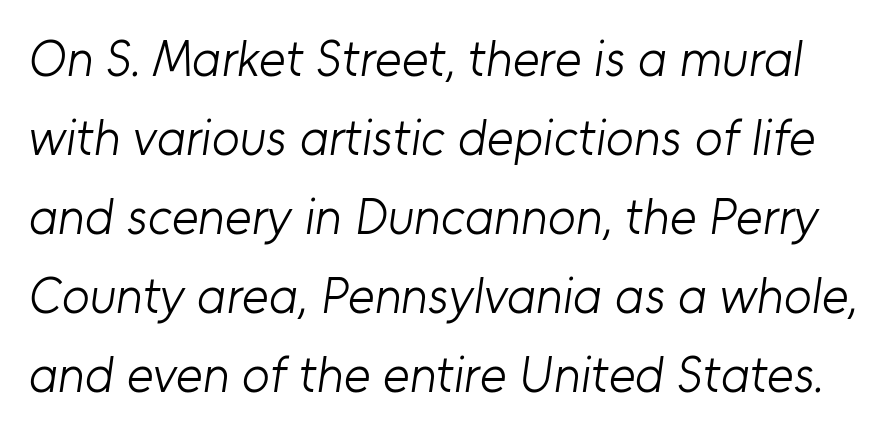
The image shows 51 px light sans-serif type; set normal line spacing (1.55x), normal letter spacing, not underlined; low stroke contrast and a medium x-height.
